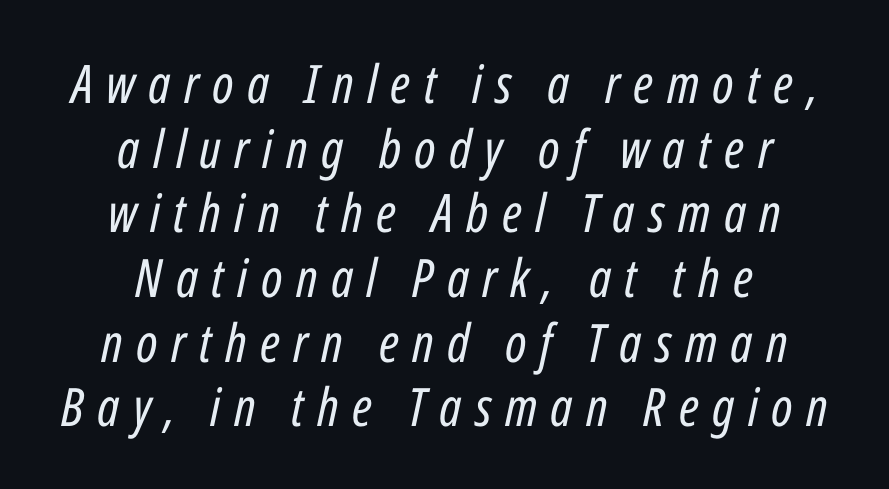
The image shows 53 px regular-weight, condensed type, italic (leaning right); set centered, line spacing 1.22x, unusually wide letter spacing (+0.25 em), not underlined; low stroke contrast and a medium x-height.
